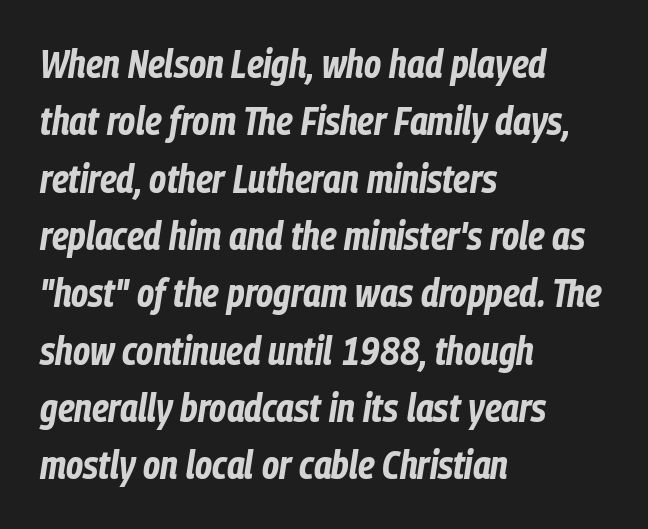
Q: Is the text bold? A: Yes.
Q: Is the text italic (slanted)? A: Yes, it leans right by about 9 degrees.
Q: Is the text underlined? A: No.
Q: How is the paragraph aligned? A: Left-aligned.
Q: Is the spacing between letters normal or unusually wide? A: Normal.
Q: Is the spacing between lines tight, normal or loose? A: Normal.
Q: Width (condensed, normal, or wide)? A: Condensed.
Q: Stroke contrast? A: Low.
Q: x-height? A: Medium.
Q: Monospaced? A: No.
